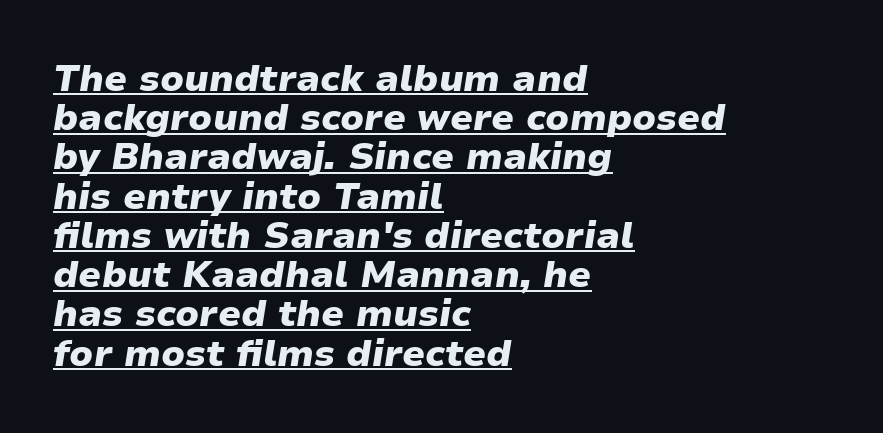
{"italic": "yes", "lean": "right", "slant_degrees": 9, "bold": "yes", "weight": "heavy", "width": "normal", "stroke_contrast": "low", "x_height": "medium", "monospaced": "no", "underline": "yes", "align": "left", "line_spacing": "tight", "line_spacing_ratio": 1.06, "letter_spacing": "normal", "letter_spacing_em": 0.0, "glyph_px": 37}
